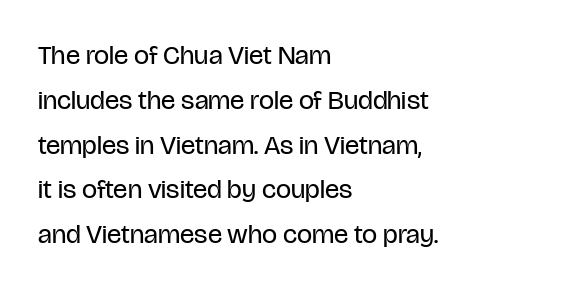
The words here are not underlined. Tall strokes in this sample are plumb rather than angled. The lines are quadded left. The rendering uses a moderate line-height, typical for paragraphs. Weight: in the light-to-regular range.
